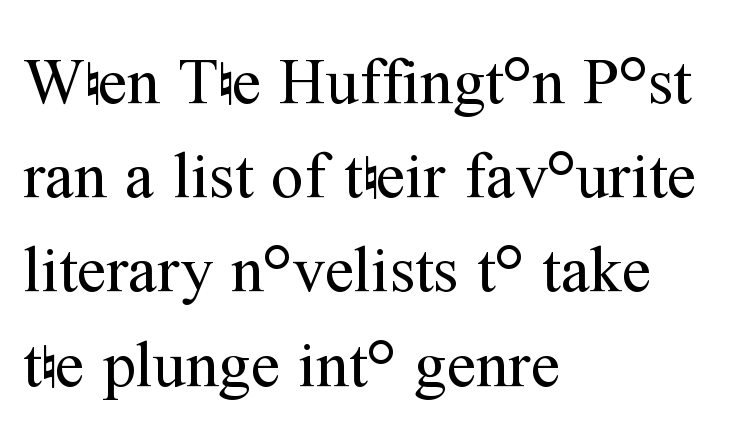
In terms of letterspacing, this is plain default setting. This is serif lettering, the kind often seen in printed books. Letters have the restrained weight of plain body copy at most. The passage shown is typed in a proportional face where columns would drift.
